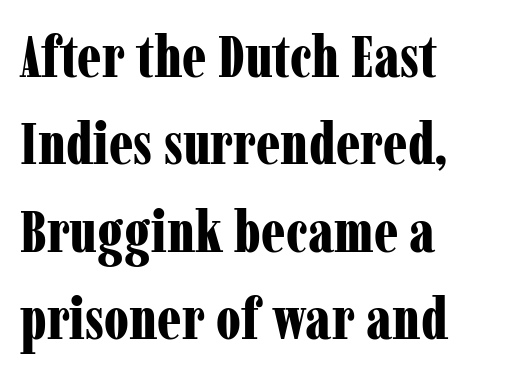
The image shows 59 px bold, condensed serif type, upright; set left-aligned, normal line spacing (1.48x), normal letter spacing, not underlined; low stroke contrast and a medium x-height.
